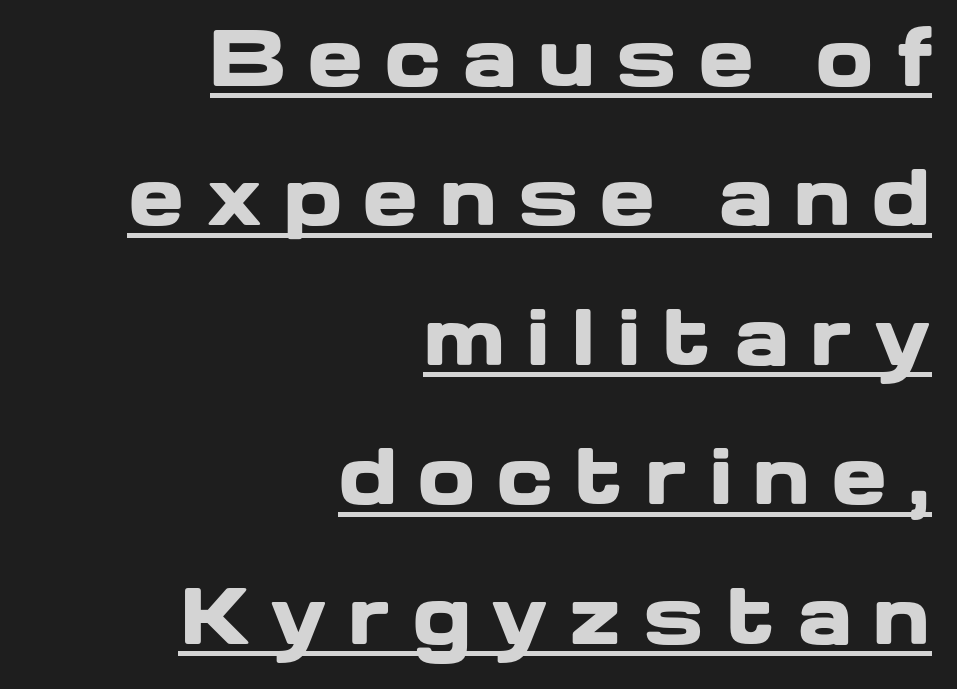
{"serif": "no", "italic": "no", "bold": "yes", "weight": "heavy", "width": "wide", "stroke_contrast": "low", "x_height": "medium", "monospaced": "no", "underline": "yes", "align": "right", "line_spacing_ratio": 1.86, "letter_spacing": "wide", "letter_spacing_em": 0.26, "glyph_px": 75}
